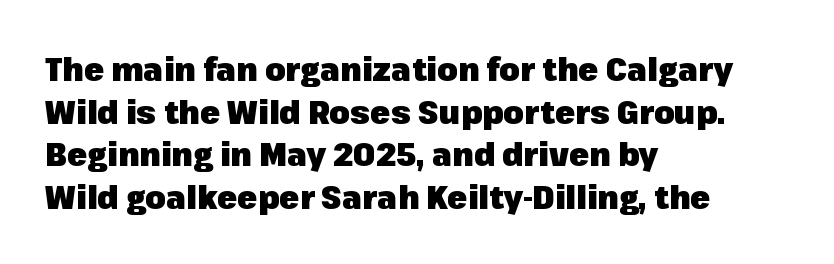
This block has exactly the height ordinary leading produces. Reading down the block, your eye returns to a fixed left position each line. Regarding serifs, this sample does without them. Heavy-handed strokes throughout: this text is bold. This sample uses an upright cut, with every glyph sitting square on the baseline. Underline: absent.
